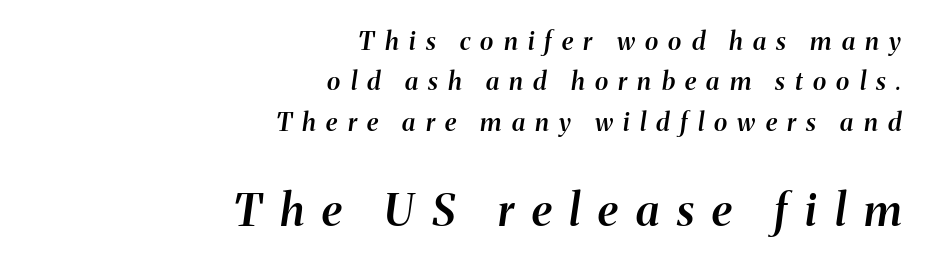
A typesetter would call this proportional, since set widths differ per character. Honestly, there is no underline to notice here at all. In CSS terms this would be text-align: right. Interline gaps are of average width in this sample. Does the lettering tilt? It does — this is italic. In terms of letterspacing, this is a distinctly airy, spread setting.
